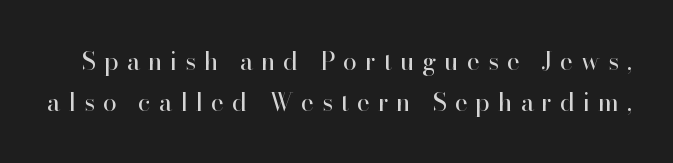
Q: Is the text bold? A: No.
Q: Is the text italic (slanted)? A: No, it is upright.
Q: Is the text underlined? A: No.
Q: Is the spacing between letters normal or unusually wide? A: Unusually wide.
Q: Is the spacing between lines tight, normal or loose? A: Normal.
